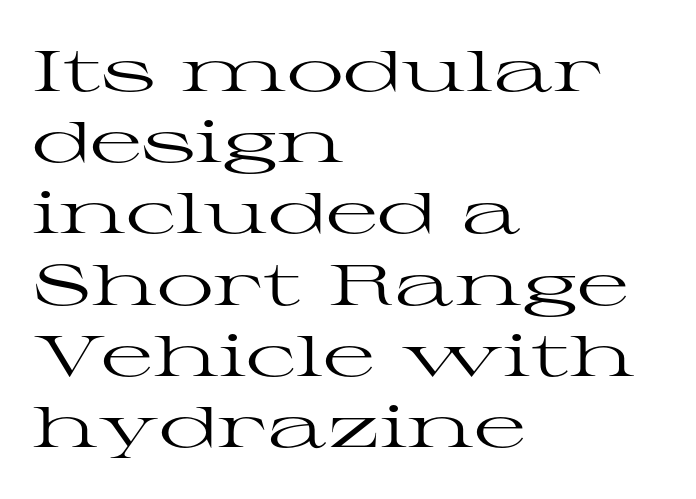
Q: Is the text bold? A: No.
Q: Is the text italic (slanted)? A: No, it is upright.
Q: Is the typeface a serif or a sans-serif typeface? A: Serif.
Q: Is the text underlined? A: No.
Q: How is the paragraph aligned? A: Left-aligned.
Q: Is the spacing between letters normal or unusually wide? A: Normal.
Q: Is the spacing between lines tight, normal or loose? A: Normal.
Q: Width (condensed, normal, or wide)? A: Wide.
Q: Stroke contrast? A: High.
Q: x-height? A: Medium.
Q: Monospaced? A: No.
